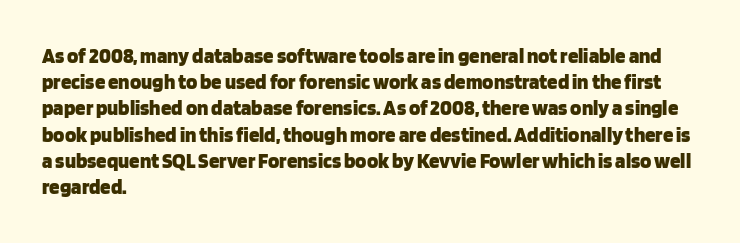
Does the weight exceed regular? Yes, all the way to bold. A typesetter would mark this as roman, not italic. The glyphs are unaccompanied by any horizontal stroke below them. Interline gaps are of average width in this sample. The horizontal fit of the characters is conventional and even.
